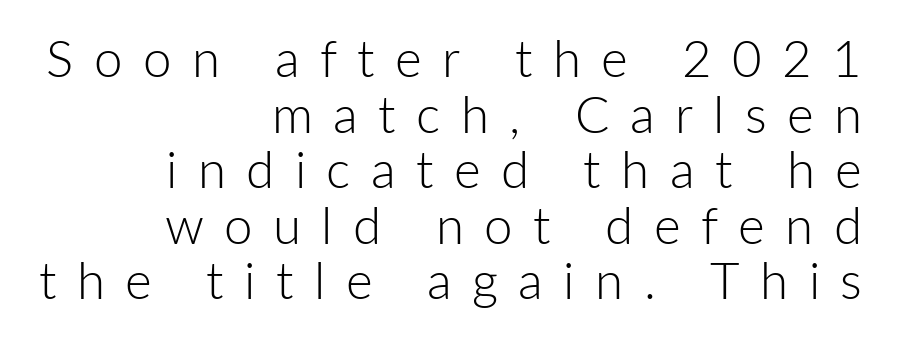
Q: Is the text bold? A: No.
Q: Is the text italic (slanted)? A: No, it is upright.
Q: Is the typeface a serif or a sans-serif typeface? A: Sans-serif.
Q: Is the text underlined? A: No.
Q: How is the paragraph aligned? A: Right-aligned.
Q: Is the spacing between letters normal or unusually wide? A: Unusually wide.
Q: Is the spacing between lines tight, normal or loose? A: Tight.
Q: Width (condensed, normal, or wide)? A: Normal.
Q: Stroke contrast? A: Low.
Q: x-height? A: Medium.
Q: Monospaced? A: No.
